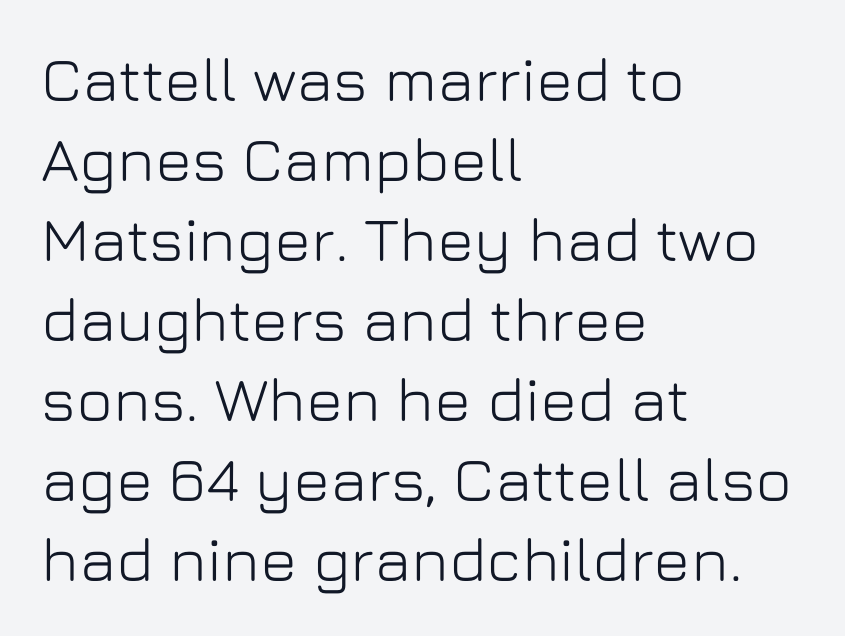
{"serif": "no", "italic": "no", "width": "normal", "stroke_contrast": "low", "x_height": "medium", "monospaced": "no", "underline": "no", "align": "left", "line_spacing": "normal", "line_spacing_ratio": 1.29, "letter_spacing": "normal", "letter_spacing_em": 0.0, "glyph_px": 62}
